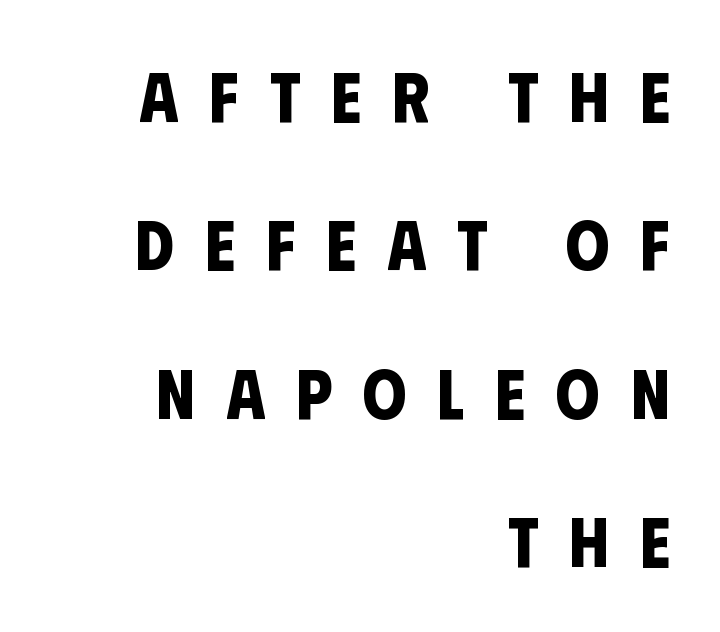
Short note: letters widely spaced. Here the designer chose a conventional face with non-uniform glyph widths. This block would shrink considerably if given ordinary leading; it's expanded now. Letterform terminals end flat and unadorned throughout the passage. Heft: maximum for text — a bold.
